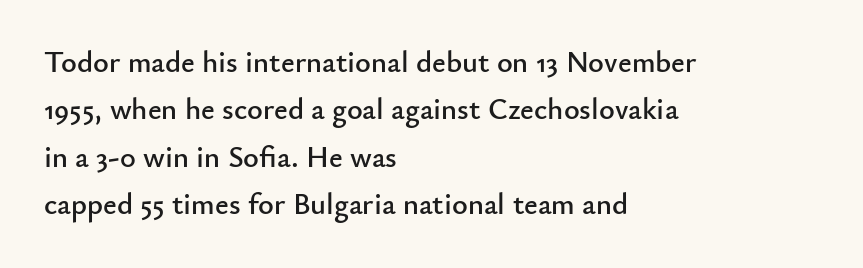
{"serif": "no", "italic": "no", "width": "normal", "stroke_contrast": "low", "x_height": "small", "monospaced": "no", "underline": "no", "align": "left", "line_spacing": "normal", "line_spacing_ratio": 1.58, "letter_spacing": "normal", "letter_spacing_em": 0.0, "glyph_px": 30}
